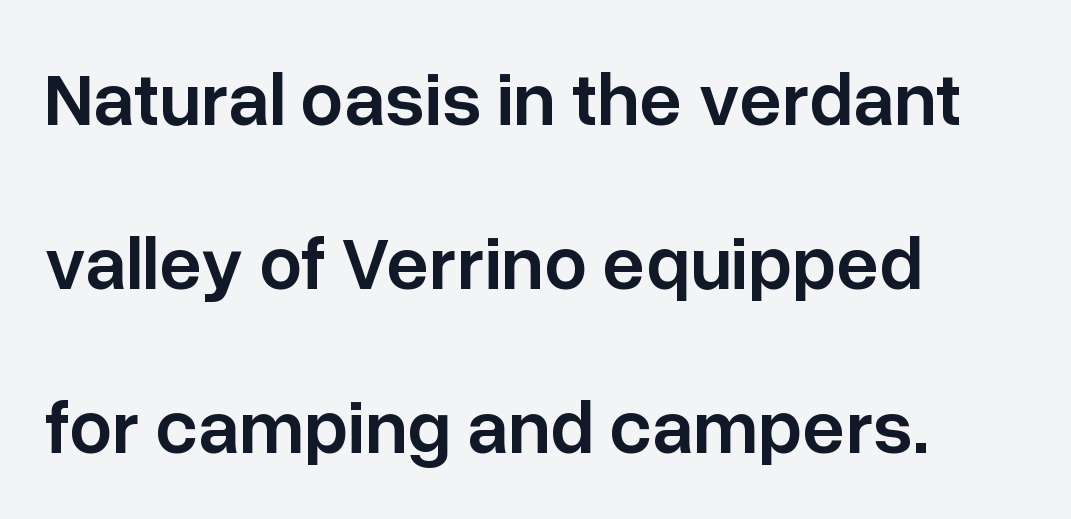
The image shows 76 px semibold sans-serif type, upright; set left-aligned, loose line spacing (2.16x), normal letter spacing, not underlined; low stroke contrast and a medium x-height.
